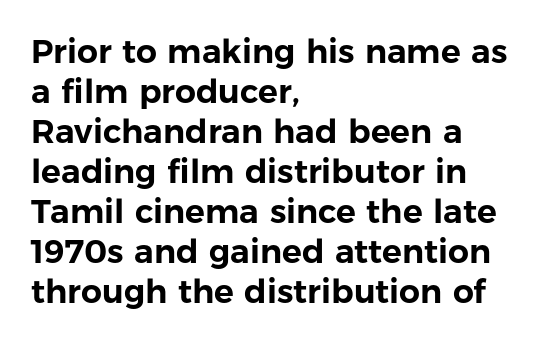
Q: Is the text italic (slanted)? A: No, it is upright.
Q: Is the typeface a serif or a sans-serif typeface? A: Sans-serif.
Q: Is the text underlined? A: No.
Q: How is the paragraph aligned? A: Left-aligned.
Q: Is the spacing between letters normal or unusually wide? A: Normal.
Q: Width (condensed, normal, or wide)? A: Normal.
Q: Stroke contrast? A: Low.
Q: x-height? A: Medium.
Q: Monospaced? A: No.
